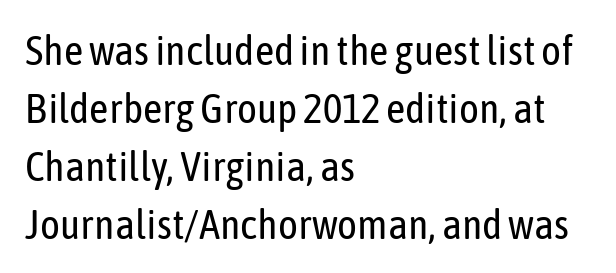
Successive baselines arrive at the customary interval. Tracking value appears to be zero — textbook default spacing. Beneath every word, the page is bare. These lines are set flush left with a ragged right edge.
